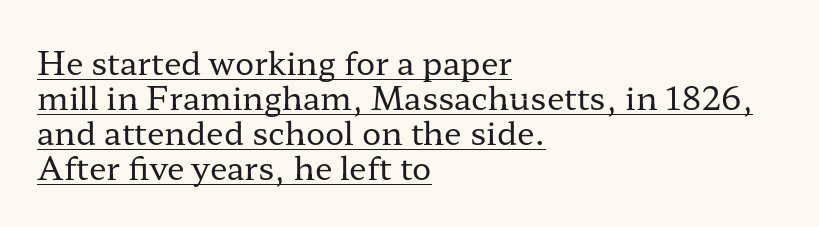
Q: Is the text bold? A: No.
Q: Is the text italic (slanted)? A: No, it is upright.
Q: Is the typeface a serif or a sans-serif typeface? A: Serif.
Q: Is the text underlined? A: Yes.
Q: How is the paragraph aligned? A: Left-aligned.
Q: Is the spacing between letters normal or unusually wide? A: Normal.
Q: Is the spacing between lines tight, normal or loose? A: Tight.
Q: Width (condensed, normal, or wide)? A: Wide.
Q: Stroke contrast? A: Low.
Q: x-height? A: Medium.
Q: Monospaced? A: No.
